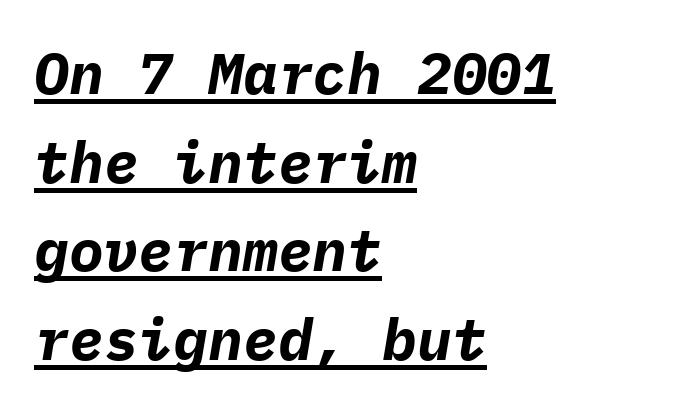
{"italic": "yes", "lean": "right", "slant_degrees": 9, "bold": "yes", "weight": "bold", "width": "normal", "stroke_contrast": "low", "x_height": "medium", "monospaced": "yes", "underline": "yes", "align": "left", "line_spacing": "normal", "line_spacing_ratio": 1.53, "letter_spacing": "normal", "letter_spacing_em": 0.0, "glyph_px": 58}
